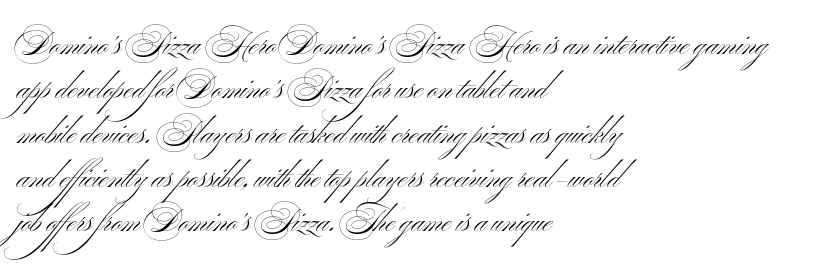
This sample has the flowing, uneven cadence of proportional lettering. Inter-character spacing is left at the font's built-in metrics. Vertical stems look standard width or narrower in stroke. Layout note: lines flush left. The gap between lines stays unmarked.
